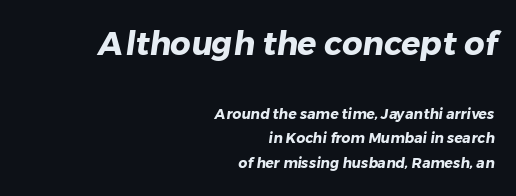
{"serif": "no", "bold": "yes", "weight": "heavy", "width": "normal", "stroke_contrast": "low", "x_height": "medium", "monospaced": "no", "underline": "no", "align": "right", "line_spacing_ratio": 1.75, "letter_spacing": "normal", "letter_spacing_em": 0.0, "larger_block": "first", "size_ratio": 2.29, "glyph_px": 32}
